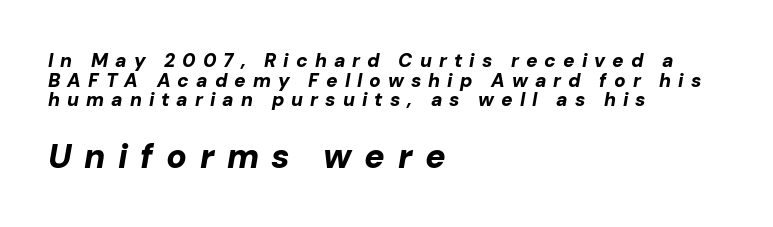
The image shows 34 px bold type, italic (leaning right); set left-aligned, tight line spacing (1.03x), unusually wide letter spacing (+0.37 em), not underlined; the second (bottom) block is 1.79x larger; low stroke contrast and a medium x-height.
